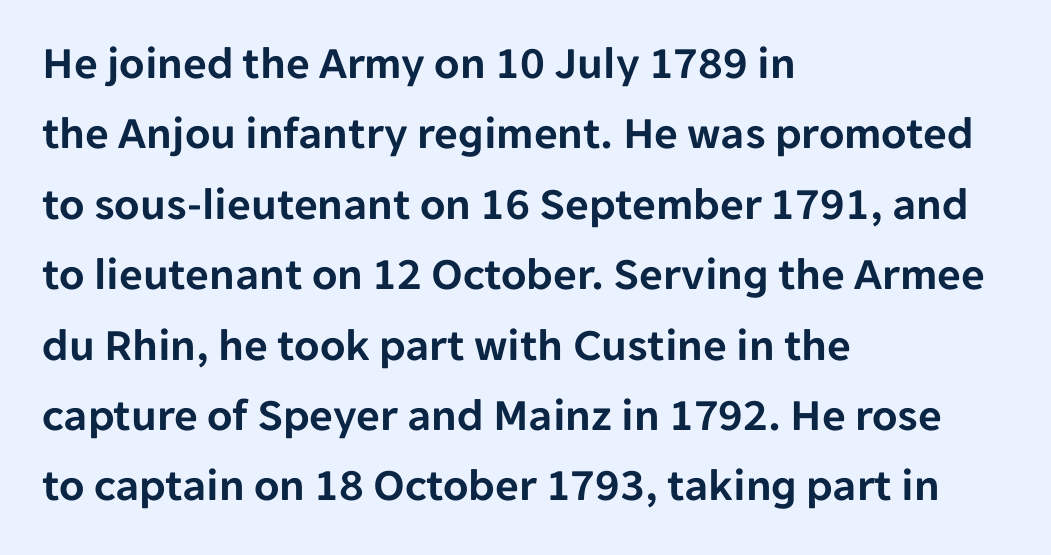
The image shows 46 px sans-serif type, upright; set left-aligned, normal line spacing (1.53x), normal letter spacing, not underlined; low stroke contrast and a medium x-height.
